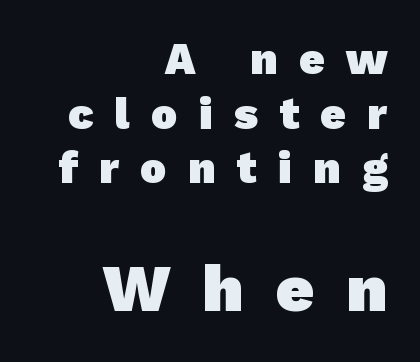
The image shows 66 px heavy sans-serif type; set right-aligned, line spacing 1.24x, unusually wide letter spacing (+0.49 em), not underlined; the second (bottom) block is 1.5x larger; low stroke contrast and a medium x-height.
